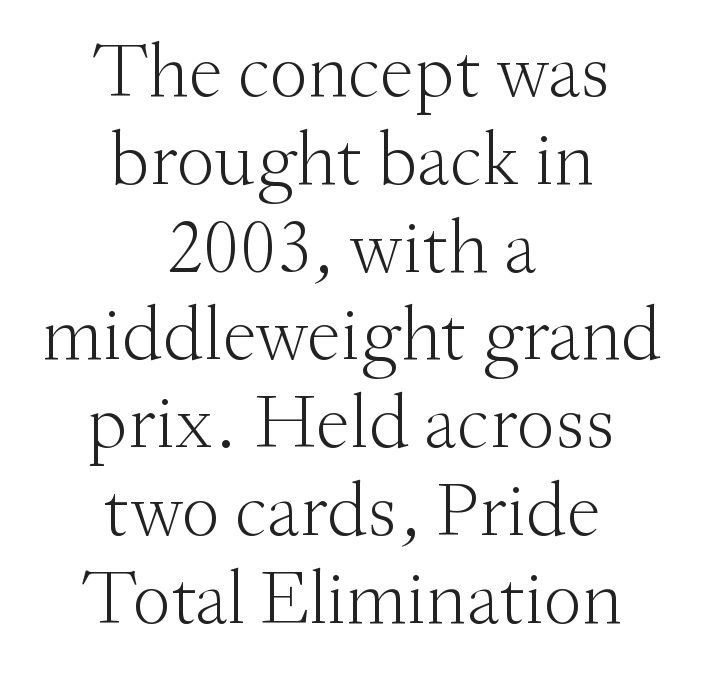
{"serif": "yes", "italic": "no", "bold": "no", "weight": "light", "width": "normal", "stroke_contrast": "medium", "x_height": "small", "monospaced": "no", "underline": "no", "align": "center", "line_spacing": "tight", "line_spacing_ratio": 1.14, "letter_spacing": "normal", "letter_spacing_em": 0.0, "glyph_px": 77}
